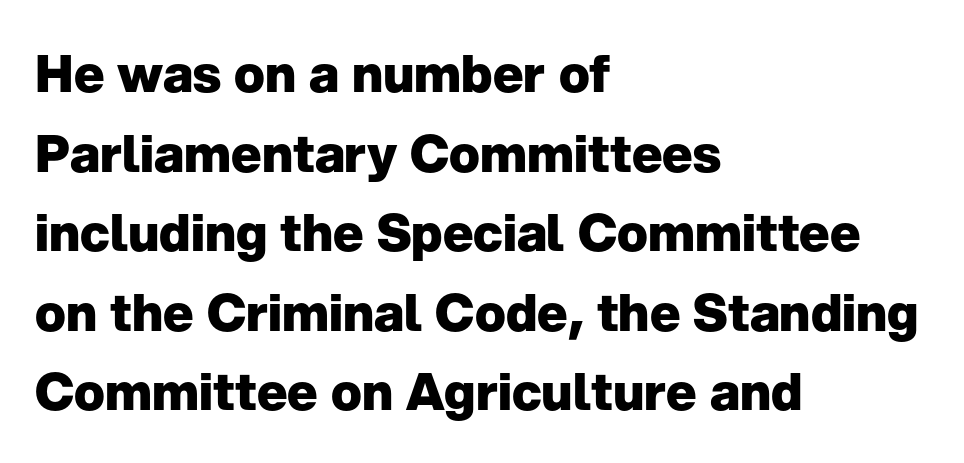
{"serif": "no", "italic": "no", "bold": "yes", "weight": "heavy", "width": "normal", "stroke_contrast": "low", "x_height": "medium", "monospaced": "no", "underline": "no", "align": "left", "line_spacing": "normal", "line_spacing_ratio": 1.56, "letter_spacing": "normal", "letter_spacing_em": 0.0, "glyph_px": 51}
